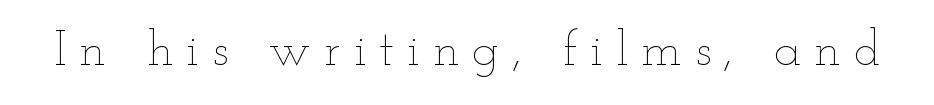
Letters rest on an invisible, unmarked baseline. Heft: none added — not bold. The letters stand upright; this is a roman face. The face used here is proportionally spaced, like ordinary book or web type.
